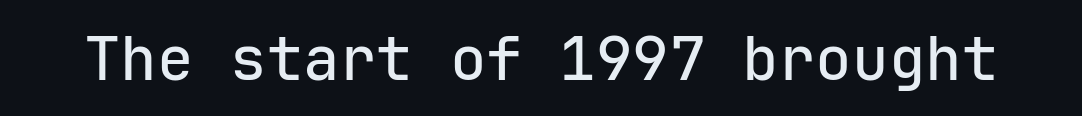
Q: Is the text italic (slanted)? A: No, it is upright.
Q: Is the typeface a serif or a sans-serif typeface? A: Sans-serif.
Q: Is the text underlined? A: No.
Q: Is the spacing between letters normal or unusually wide? A: Normal.
Q: Width (condensed, normal, or wide)? A: Normal.
Q: Stroke contrast? A: Low.
Q: x-height? A: Medium.
Q: Monospaced? A: Yes.
